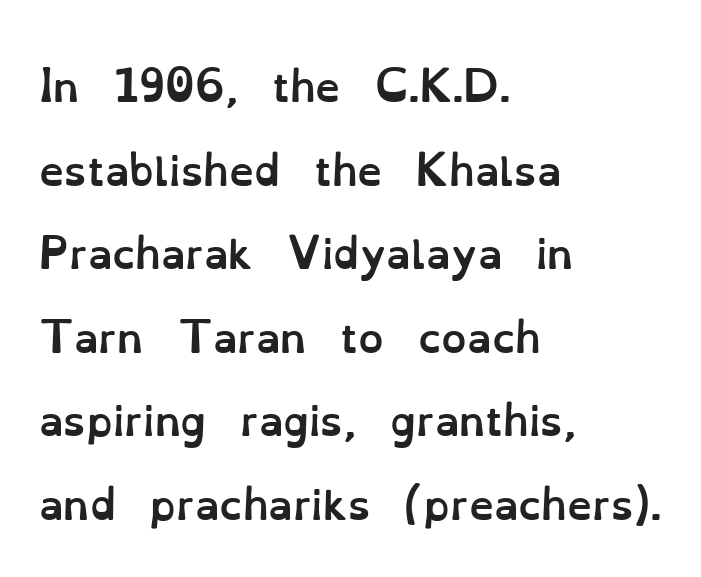
The image shows 40 px semibold type, upright; set left-aligned, loose line spacing (2.09x), normal letter spacing, not underlined; low stroke contrast and a small x-height.
